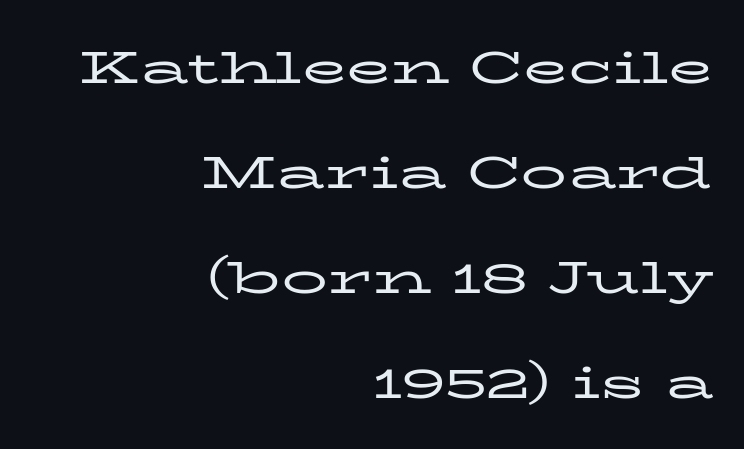
The image shows 46 px regular-weight, wide serif type, upright; set right-aligned, loose line spacing (2.28x), normal letter spacing, not underlined; low stroke contrast and a medium x-height.
